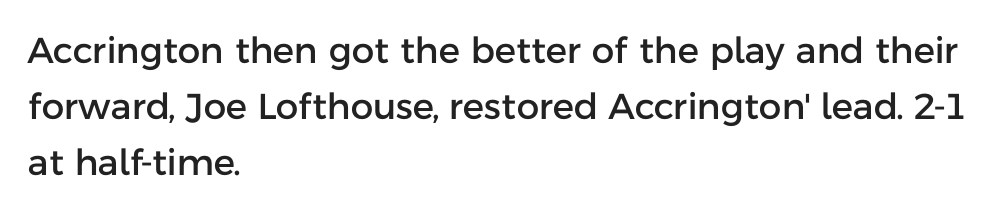
The image shows 36 px sans-serif type, upright; set left-aligned, normal line spacing (1.55x), normal letter spacing, not underlined; low stroke contrast and a medium x-height.
